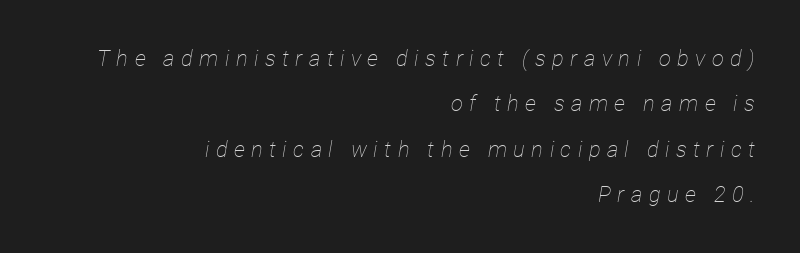
{"italic": "yes", "lean": "right", "slant_degrees": 12, "bold": "no", "underline": "no", "align": "right", "line_spacing": "loose", "line_spacing_ratio": 2.06, "letter_spacing": "wide", "letter_spacing_em": 0.29, "glyph_px": 22}
